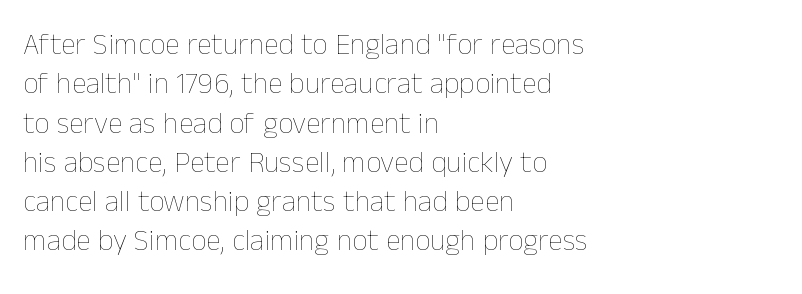
{"italic": "no", "bold": "no", "weight": "thin", "width": "normal", "stroke_contrast": "low", "x_height": "medium", "monospaced": "no", "underline": "no", "align": "left", "line_spacing": "normal", "line_spacing_ratio": 1.31, "letter_spacing": "normal", "letter_spacing_em": 0.0, "glyph_px": 30}
